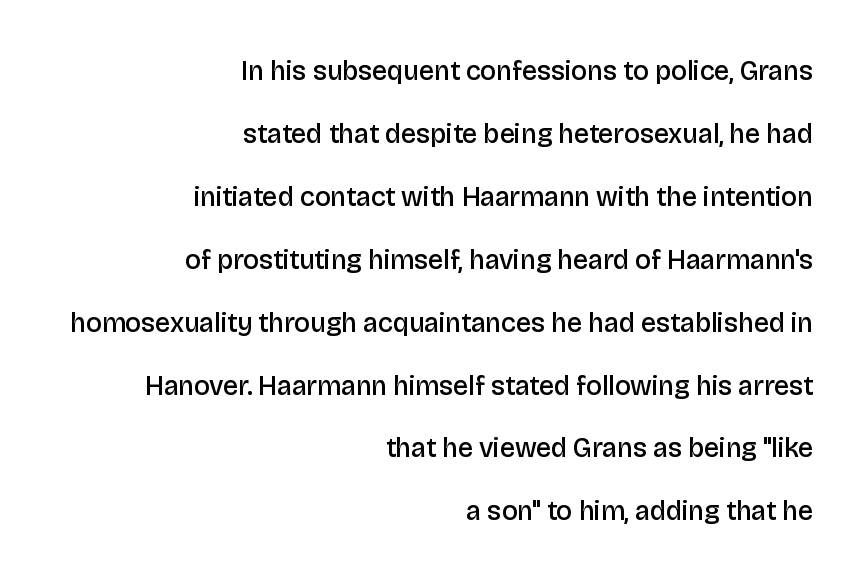
The image shows 27 px text type, upright; set right-aligned, loose line spacing (2.33x), normal letter spacing, not underlined.
